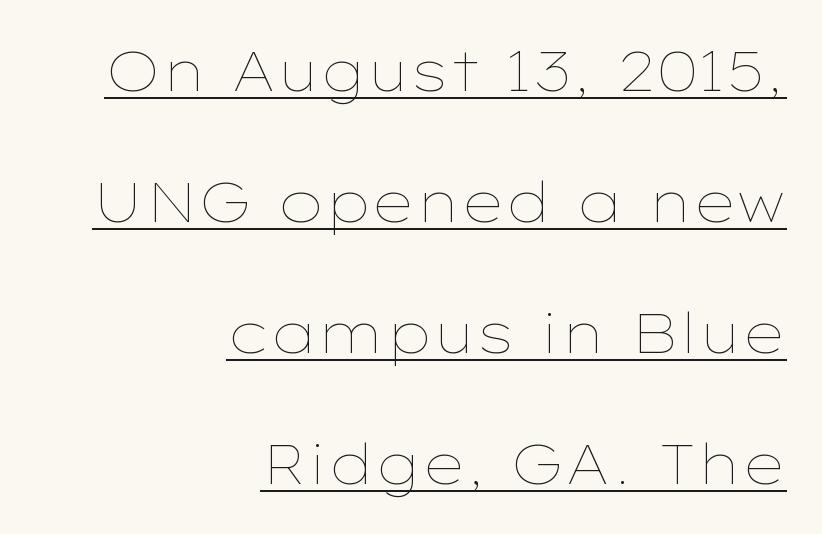
{"italic": "no", "bold": "no", "weight": "thin", "width": "wide", "stroke_contrast": "low", "x_height": "medium", "monospaced": "no", "underline": "yes", "align": "right", "line_spacing": "loose", "line_spacing_ratio": 2.38, "letter_spacing": "normal", "letter_spacing_em": 0.0, "glyph_px": 55}
